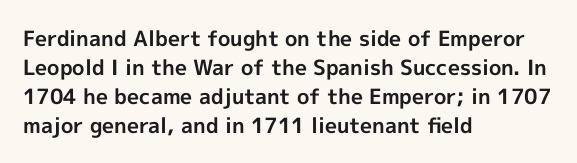
Q: Is the text bold? A: Yes.
Q: Is the text italic (slanted)? A: No, it is upright.
Q: Is the text underlined? A: No.
Q: How is the paragraph aligned? A: Left-aligned.
Q: Is the spacing between letters normal or unusually wide? A: Normal.
Q: Is the spacing between lines tight, normal or loose? A: Normal.
